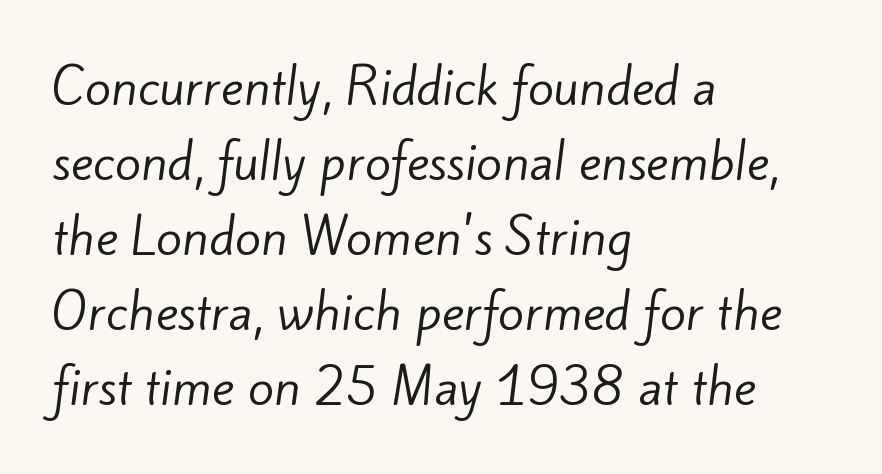
Vertical spacing — default. A typesetter would label this face a sans. Do the characters align in a grid? No, the font is proportional. The passage is arranged the way most books set body copy — flush left. What stands out about the letter spacing? Nothing — it is the standard amount. Descender tails drop into unmarked territory.
